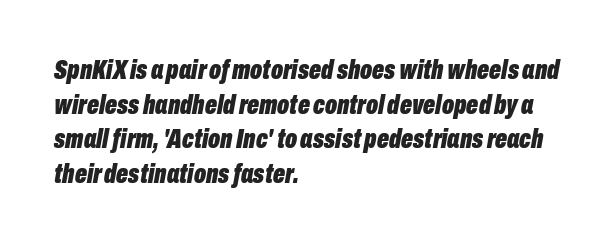
The image shows 28 px bold, condensed type, italic (leaning right); set left-aligned, line spacing 1.24x, normal letter spacing, not underlined; low stroke contrast and a medium x-height.
